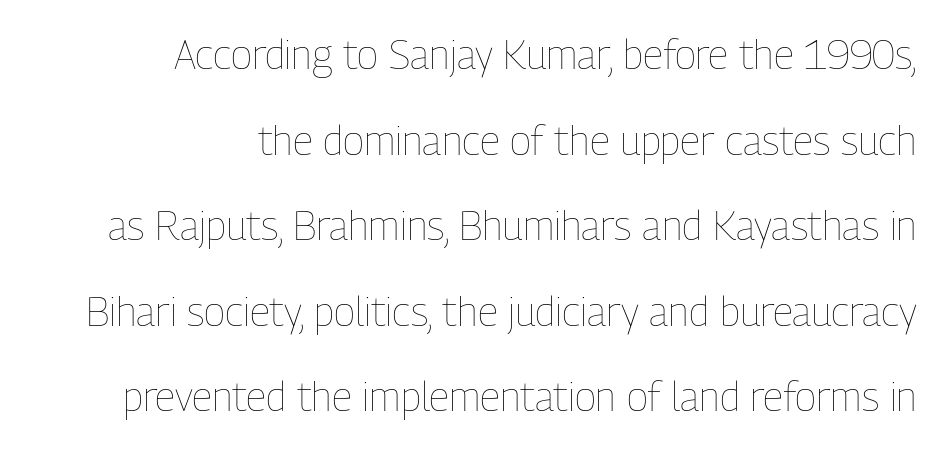
The image shows 40 px thin, condensed type, upright; set right-aligned, loose line spacing (2.14x), normal letter spacing, not underlined; low stroke contrast and a medium x-height.
